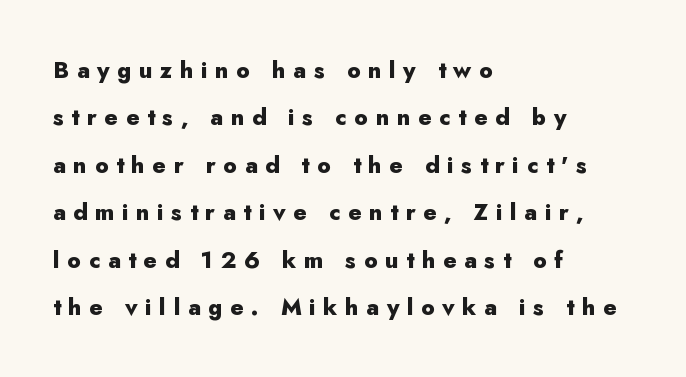
{"italic": "no", "bold": "yes", "underline": "no", "align": "left", "line_spacing": "loose", "line_spacing_ratio": 2.06, "letter_spacing": "wide", "letter_spacing_em": 0.33, "glyph_px": 23}
